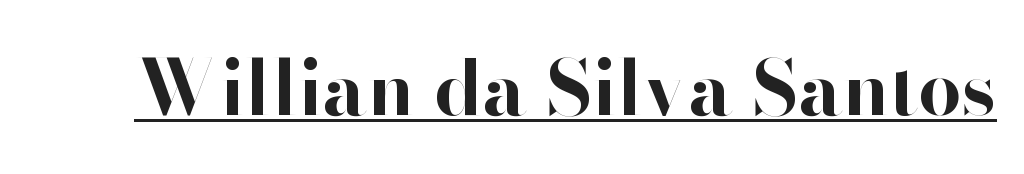
{"serif": "no", "italic": "no", "bold": "yes", "weight": "bold", "width": "normal", "stroke_contrast": "high", "x_height": "small", "monospaced": "no", "underline": "yes", "letter_spacing": "normal", "letter_spacing_em": 0.0, "glyph_px": 77}
